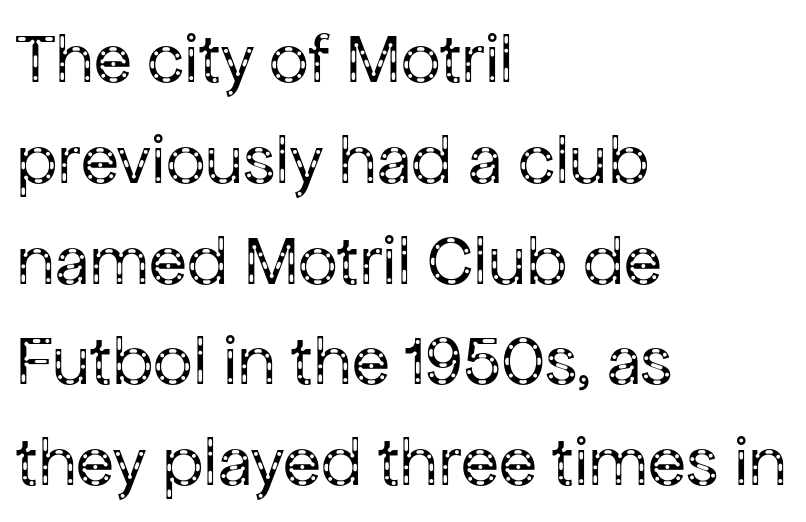
{"serif": "no", "italic": "no", "bold": "no", "weight": "regular", "width": "normal", "stroke_contrast": "low", "x_height": "medium", "monospaced": "no", "underline": "no", "align": "left", "line_spacing": "normal", "line_spacing_ratio": 1.44, "letter_spacing": "normal", "letter_spacing_em": 0.0, "glyph_px": 70}
